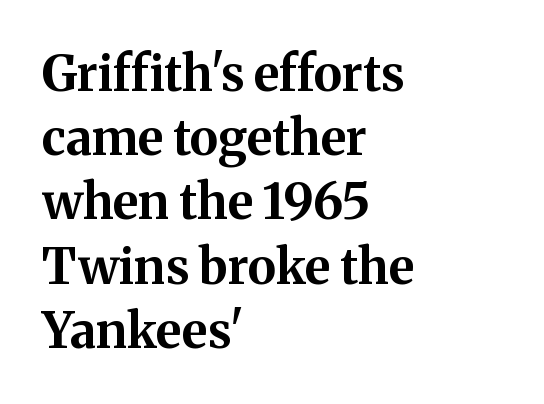
The image shows 49 px bold serif type, upright; set left-aligned, normal line spacing (1.31x), normal letter spacing, not underlined; medium stroke contrast and a medium x-height.
